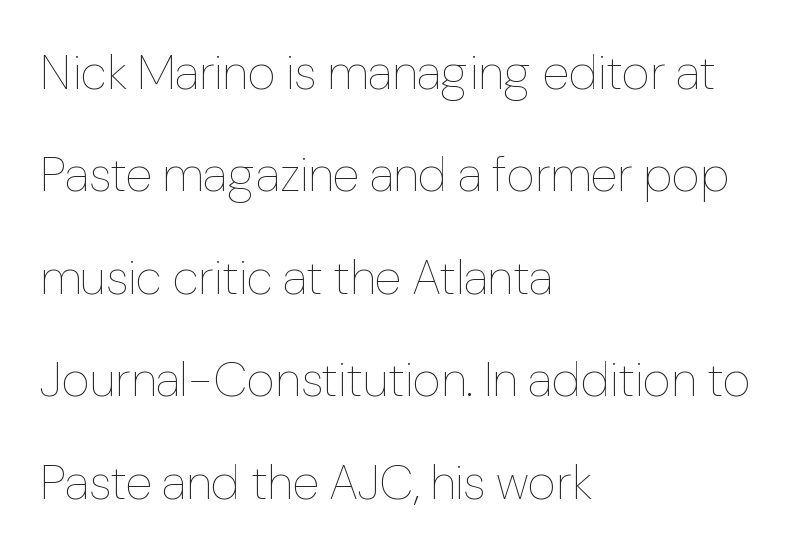
The letterforms sit at book weight or below. Look at the tracking — it's just the regular setting, nothing added. These lines are rendered in a variable-pitch font. This rendering uses left alignment, leaving the right contour irregular. These lines were composed using upright roman letters.
